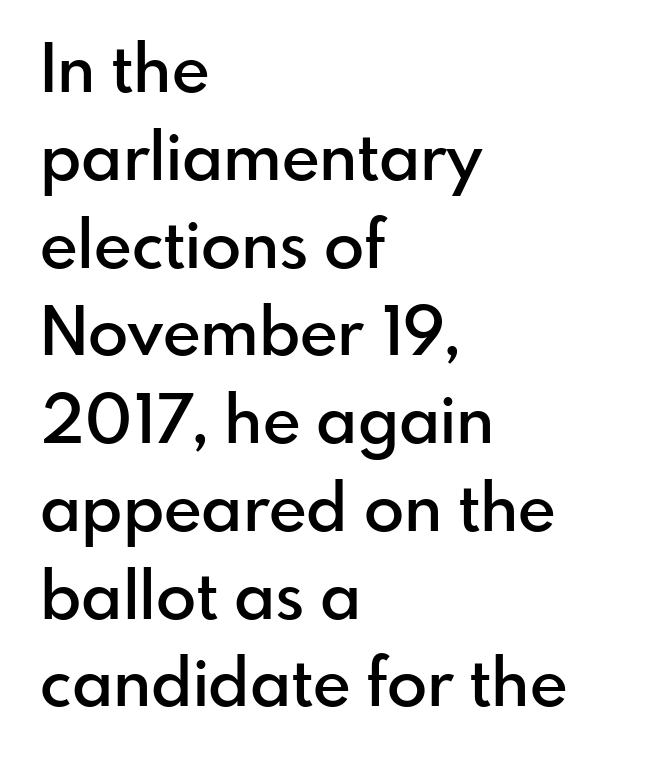
{"serif": "no", "italic": "no", "bold": "semi", "weight": "semibold", "width": "normal", "stroke_contrast": "low", "x_height": "small", "monospaced": "no", "underline": "no", "align": "left", "line_spacing": "normal", "line_spacing_ratio": 1.33, "letter_spacing": "normal", "letter_spacing_em": 0.0, "glyph_px": 66}
